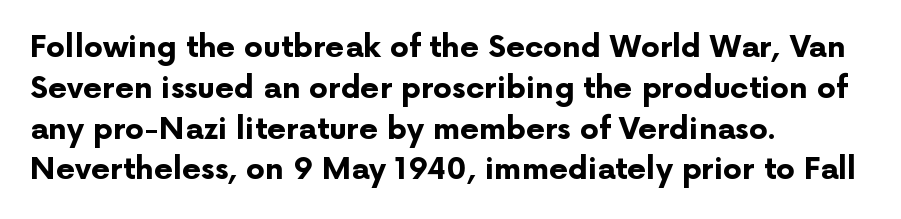
{"serif": "no", "italic": "no", "bold": "yes", "weight": "bold", "width": "normal", "stroke_contrast": "low", "x_height": "medium", "monospaced": "no", "underline": "no", "align": "left", "line_spacing": "normal", "line_spacing_ratio": 1.36, "letter_spacing": "normal", "letter_spacing_em": 0.0, "glyph_px": 30}
